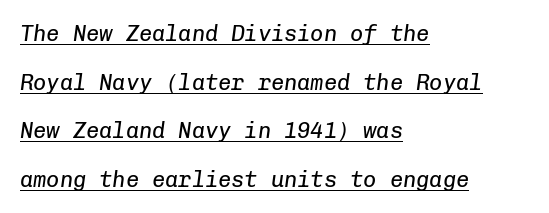
Q: Is the text bold? A: No.
Q: Is the text italic (slanted)? A: Yes, it leans right by about 8 degrees.
Q: Is the text underlined? A: Yes.
Q: How is the paragraph aligned? A: Left-aligned.
Q: Is the spacing between letters normal or unusually wide? A: Normal.
Q: Is the spacing between lines tight, normal or loose? A: Loose.
